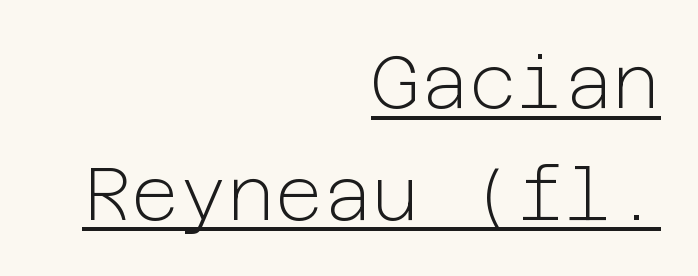
{"serif": "no", "italic": "no", "bold": "no", "weight": "light", "width": "normal", "stroke_contrast": "low", "x_height": "medium", "underline": "yes", "align": "right", "line_spacing": "normal", "line_spacing_ratio": 1.51, "letter_spacing": "normal", "letter_spacing_em": 0.0, "glyph_px": 74}
